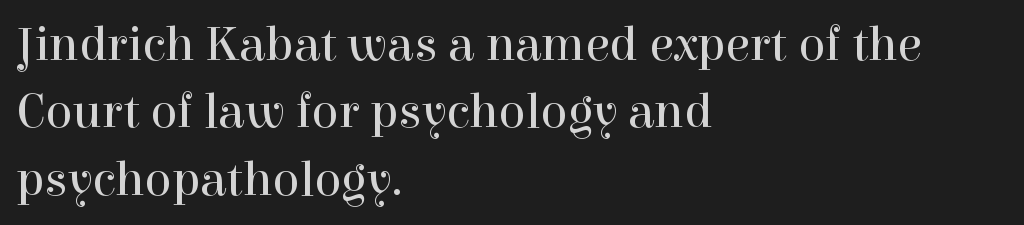
Q: Is the text bold? A: No.
Q: Is the text italic (slanted)? A: No, it is upright.
Q: Is the typeface a serif or a sans-serif typeface? A: Serif.
Q: Is the text underlined? A: No.
Q: How is the paragraph aligned? A: Left-aligned.
Q: Is the spacing between letters normal or unusually wide? A: Normal.
Q: Is the spacing between lines tight, normal or loose? A: Normal.
Q: Width (condensed, normal, or wide)? A: Normal.
Q: x-height? A: Medium.
Q: Monospaced? A: No.
